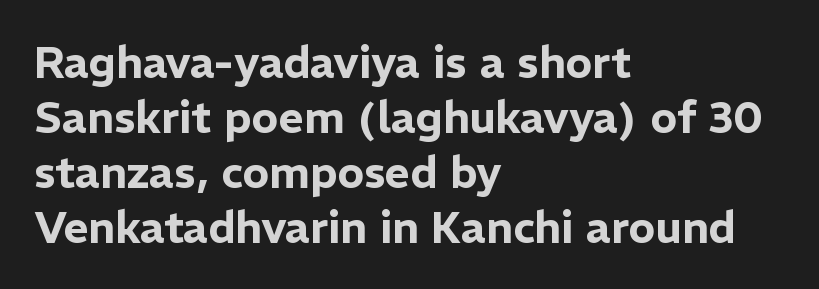
The image shows 44 px sans-serif type, upright; set left-aligned, normal line spacing (1.25x), normal letter spacing, not underlined; low stroke contrast and a medium x-height.
